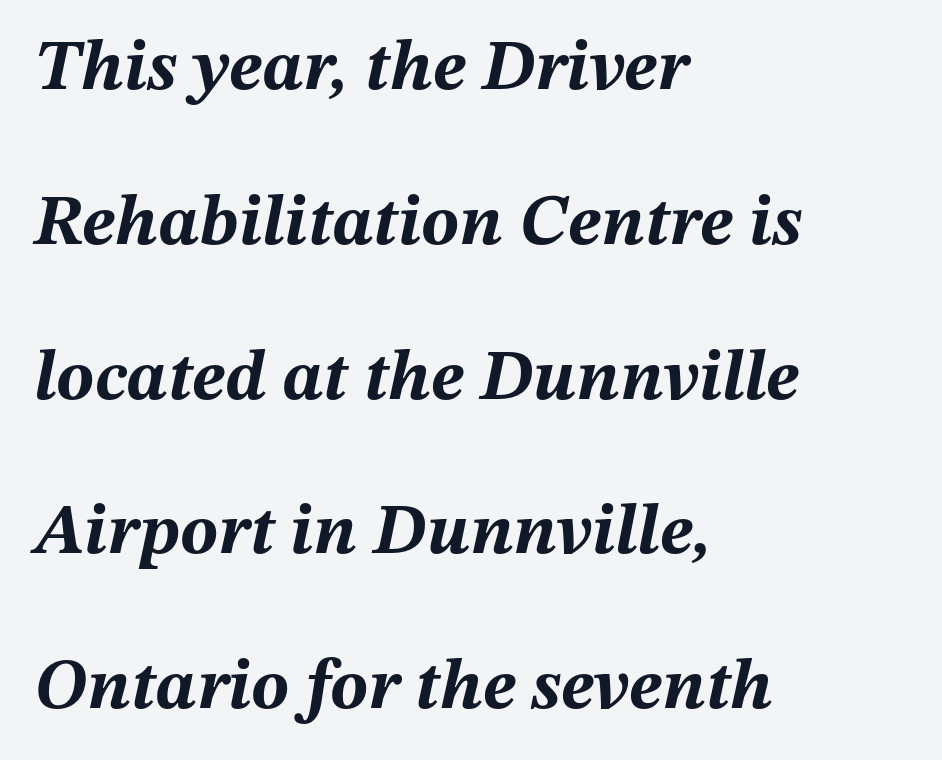
The passage shown stacks its lines with a broad gap. Caption: standard tracking, unaltered. Here the designer chose a conventional face with non-uniform glyph widths. The string is rendered with underlining switched off. Would a proofreader flag this as italicized? Yes.
